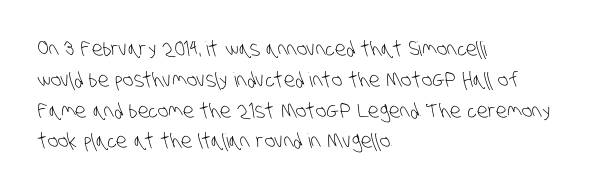
{"bold": "no", "underline": "no", "align": "left", "line_spacing": "normal", "line_spacing_ratio": 1.54, "letter_spacing": "normal", "letter_spacing_em": 0.0, "glyph_px": 20}
